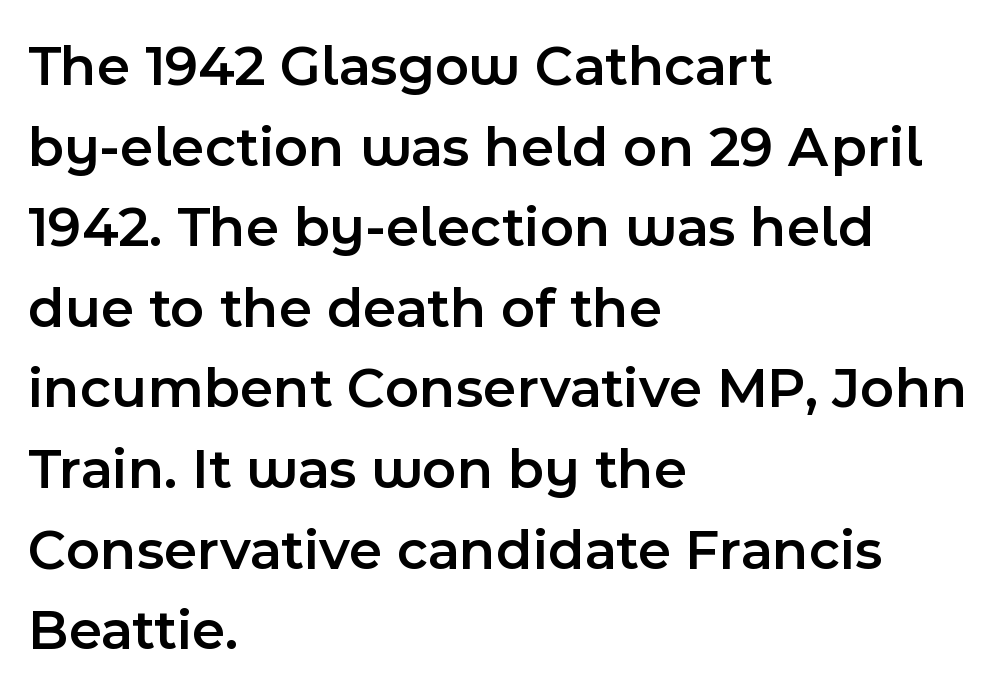
Summary of weight: moderately heavy, a semibold. The paragraph shown leans on its left margin. Check the space under the baseline: it is left empty. Here the designer chose a conventional face with non-uniform glyph widths. The space between consecutive lines is moderate. The face used here is a sans, in the tradition of grotesques and geometrics.
